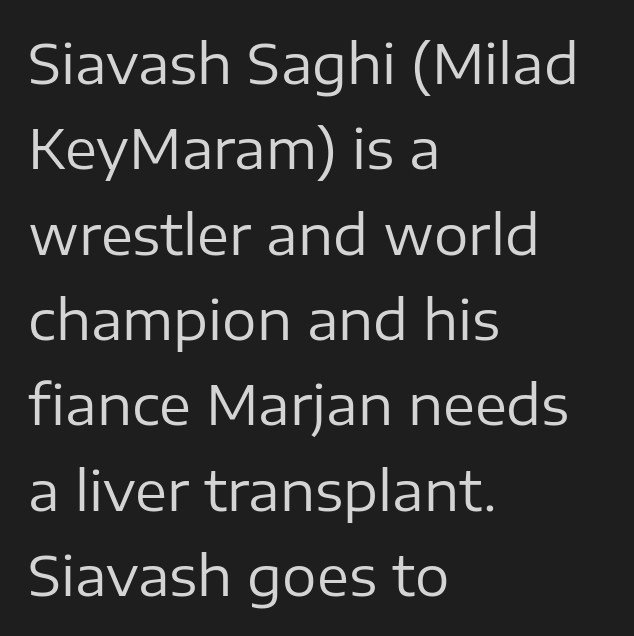
Q: Is the text bold? A: No.
Q: Is the text italic (slanted)? A: No, it is upright.
Q: Is the typeface a serif or a sans-serif typeface? A: Sans-serif.
Q: Is the text underlined? A: No.
Q: How is the paragraph aligned? A: Left-aligned.
Q: Is the spacing between letters normal or unusually wide? A: Normal.
Q: Is the spacing between lines tight, normal or loose? A: Normal.
Q: Width (condensed, normal, or wide)? A: Normal.
Q: Stroke contrast? A: Low.
Q: x-height? A: Medium.
Q: Monospaced? A: No.
